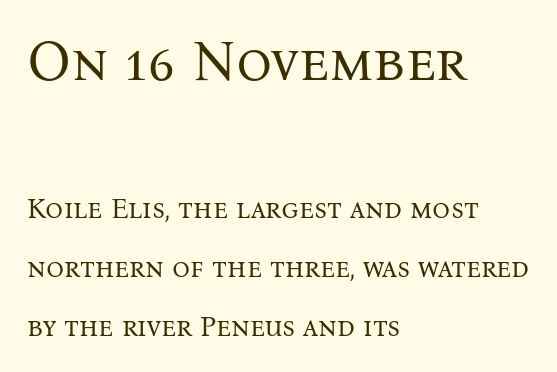
{"serif": "yes", "italic": "no", "bold": "no", "weight": "regular", "width": "normal", "stroke_contrast": "medium", "x_height": "medium", "monospaced": "no", "underline": "no", "align": "left", "line_spacing": "loose", "line_spacing_ratio": 2.12, "letter_spacing": "normal", "letter_spacing_em": 0.0, "larger_block": "first", "size_ratio": 2.0, "glyph_px": 56}
